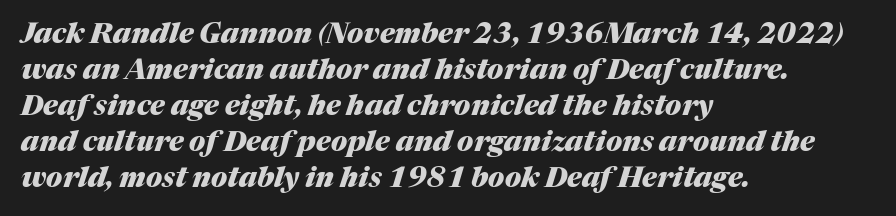
Q: Is the text bold? A: Yes.
Q: Is the text italic (slanted)? A: Yes, it leans right by about 17 degrees.
Q: Is the text underlined? A: No.
Q: How is the paragraph aligned? A: Left-aligned.
Q: Is the spacing between letters normal or unusually wide? A: Normal.
Q: Is the spacing between lines tight, normal or loose? A: Normal.
Q: Width (condensed, normal, or wide)? A: Normal.
Q: Stroke contrast? A: Medium.
Q: x-height? A: Medium.
Q: Monospaced? A: No.
